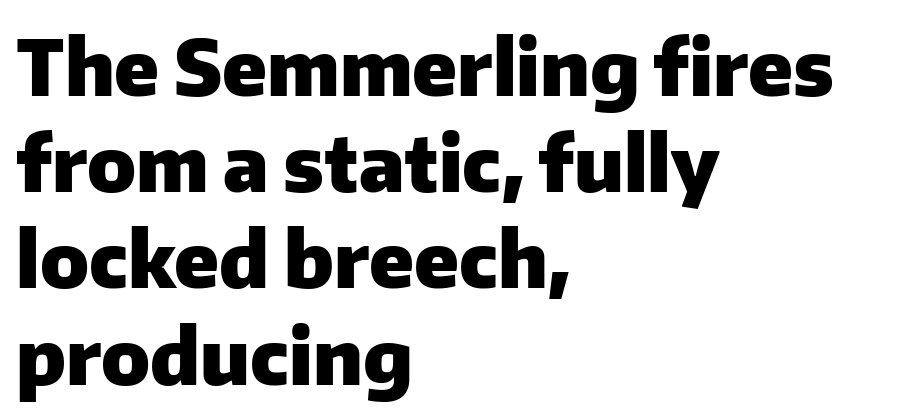
Q: Is the text bold? A: Yes.
Q: Is the text italic (slanted)? A: No, it is upright.
Q: Is the typeface a serif or a sans-serif typeface? A: Sans-serif.
Q: Is the text underlined? A: No.
Q: How is the paragraph aligned? A: Left-aligned.
Q: Is the spacing between letters normal or unusually wide? A: Normal.
Q: Is the spacing between lines tight, normal or loose? A: Normal.
Q: Width (condensed, normal, or wide)? A: Normal.
Q: Stroke contrast? A: Low.
Q: x-height? A: Medium.
Q: Monospaced? A: No.
